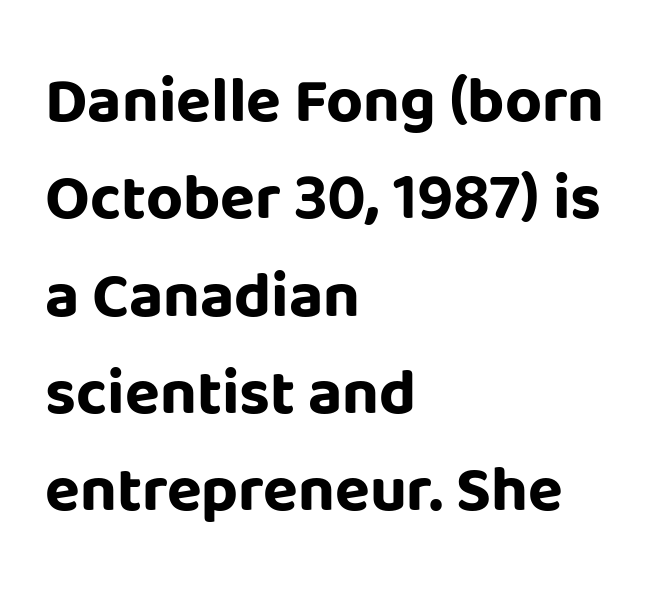
{"serif": "no", "italic": "no", "bold": "yes", "weight": "bold", "width": "normal", "stroke_contrast": "low", "x_height": "large", "monospaced": "no", "underline": "no", "align": "left", "line_spacing": "normal", "line_spacing_ratio": 1.52, "letter_spacing": "normal", "letter_spacing_em": 0.0, "glyph_px": 64}
